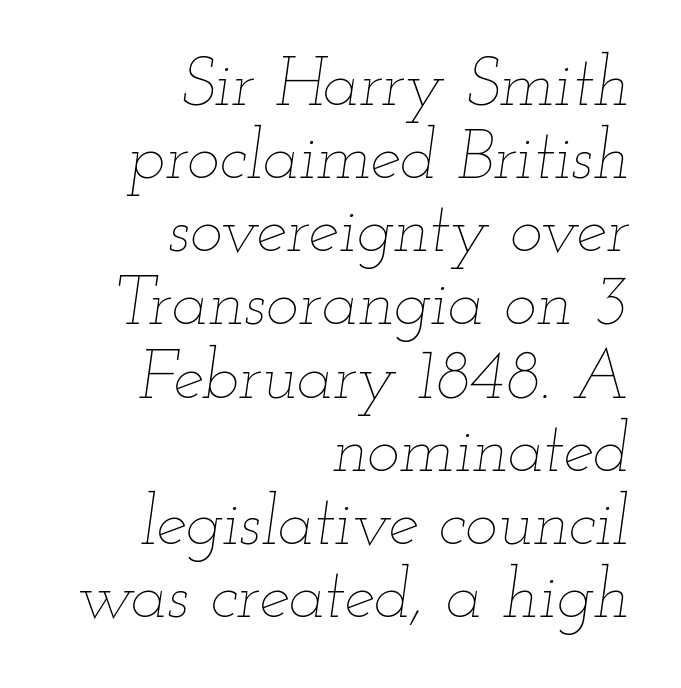
Glance below the letters and you will spot only blank space. Each stroke keeps to a modest, everyday thickness or less. Varying glyph widths throughout — classic text-font behaviour. This sample uses plain, unmodified letter spacing. Which margin do the lines hug? The right one — the left edge is uneven. Characters are canted at an angle relative to the baseline's perpendicular.
